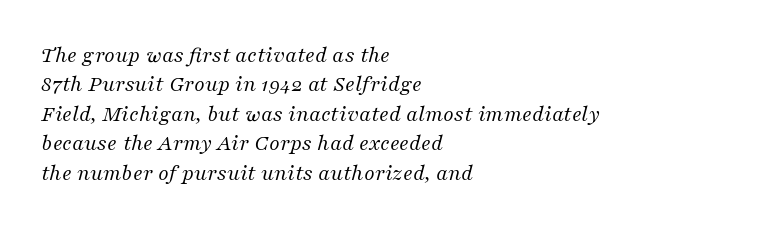
Q: Is the text bold? A: No.
Q: Is the text italic (slanted)? A: Yes, it leans right by about 16 degrees.
Q: Is the text underlined? A: No.
Q: How is the paragraph aligned? A: Left-aligned.
Q: Is the spacing between letters normal or unusually wide? A: Normal.
Q: Is the spacing between lines tight, normal or loose? A: Normal.
